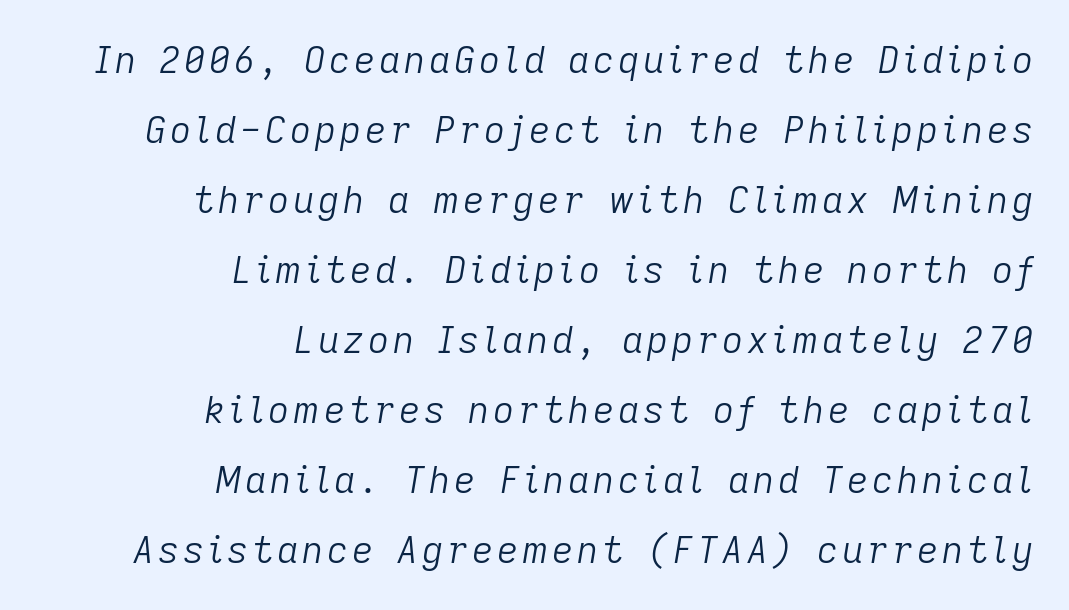
Q: Is the text bold? A: No.
Q: Is the text italic (slanted)? A: Yes, it leans right by about 9 degrees.
Q: Is the text underlined? A: No.
Q: How is the paragraph aligned? A: Right-aligned.
Q: Width (condensed, normal, or wide)? A: Normal.
Q: Stroke contrast? A: Low.
Q: x-height? A: Medium.
Q: Monospaced? A: No.
